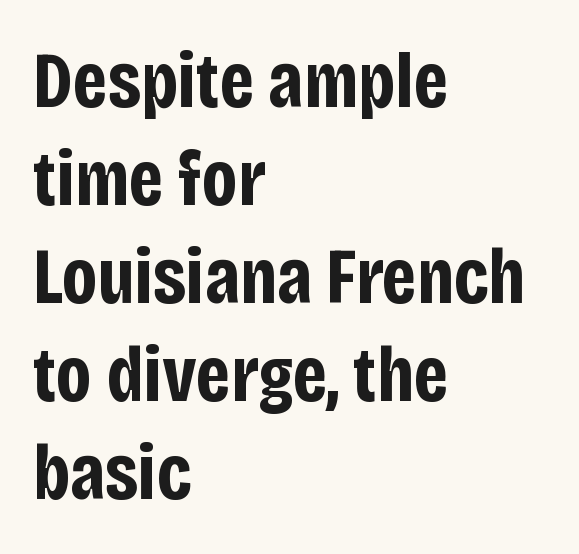
Q: Is the text bold? A: Yes.
Q: Is the text italic (slanted)? A: No, it is upright.
Q: Is the typeface a serif or a sans-serif typeface? A: Sans-serif.
Q: Is the text underlined? A: No.
Q: How is the paragraph aligned? A: Left-aligned.
Q: Is the spacing between letters normal or unusually wide? A: Normal.
Q: Width (condensed, normal, or wide)? A: Condensed.
Q: Stroke contrast? A: Low.
Q: x-height? A: Large.
Q: Monospaced? A: No.
